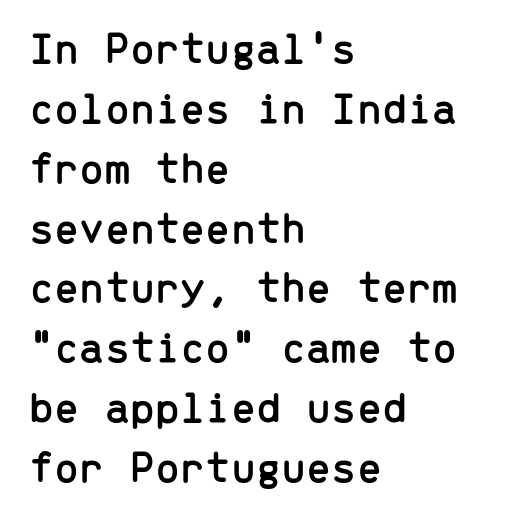
The image shows 45 px sans-serif type, upright, monospaced; set left-aligned, normal line spacing (1.33x), normal letter spacing, not underlined; low stroke contrast and a medium x-height.
